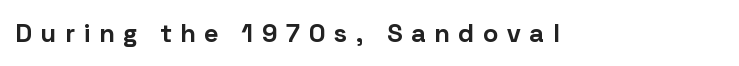
Q: Is the text bold? A: Yes.
Q: Is the text italic (slanted)? A: No, it is upright.
Q: Is the text underlined? A: No.
Q: Is the spacing between letters normal or unusually wide? A: Unusually wide.
